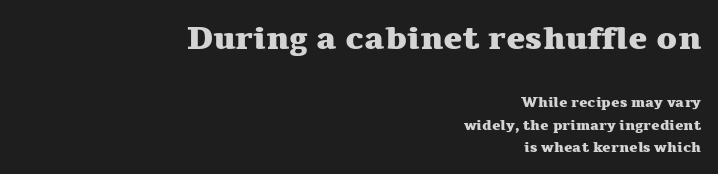
Q: Is the text bold? A: Yes.
Q: Is the text italic (slanted)? A: No, it is upright.
Q: Is the typeface a serif or a sans-serif typeface? A: Serif.
Q: Is the text underlined? A: No.
Q: How is the paragraph aligned? A: Right-aligned.
Q: Is the spacing between letters normal or unusually wide? A: Normal.
Q: Is the spacing between lines tight, normal or loose? A: Normal.
Q: Which block of text is set in a larger size, the first (top) or the second (bottom)? A: The first (top) one.
Q: Width (condensed, normal, or wide)? A: Wide.
Q: Stroke contrast? A: Medium.
Q: x-height? A: Medium.
Q: Monospaced? A: No.
